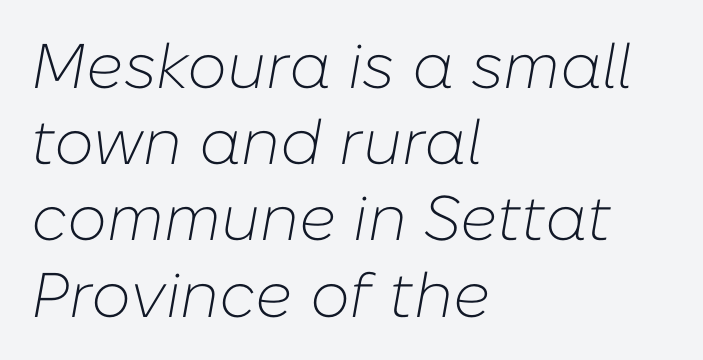
{"italic": "yes", "lean": "right", "slant_degrees": 10, "bold": "no", "weight": "light", "width": "normal", "stroke_contrast": "low", "x_height": "medium", "monospaced": "no", "underline": "no", "align": "left", "line_spacing_ratio": 1.21, "letter_spacing": "normal", "letter_spacing_em": 0.0, "glyph_px": 63}
